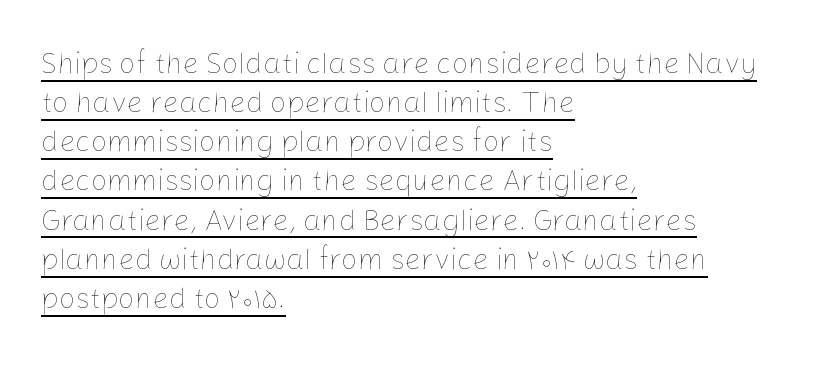
Vertical stems look standard width or narrower in stroke. Notice how the passage keeps a crisp vertical edge on the left only. Glyph-to-glyph distance matches everyday printed text. A typesetter would call this proportional, since set widths differ per character. Italic: no, the glyphs are upright roman.
